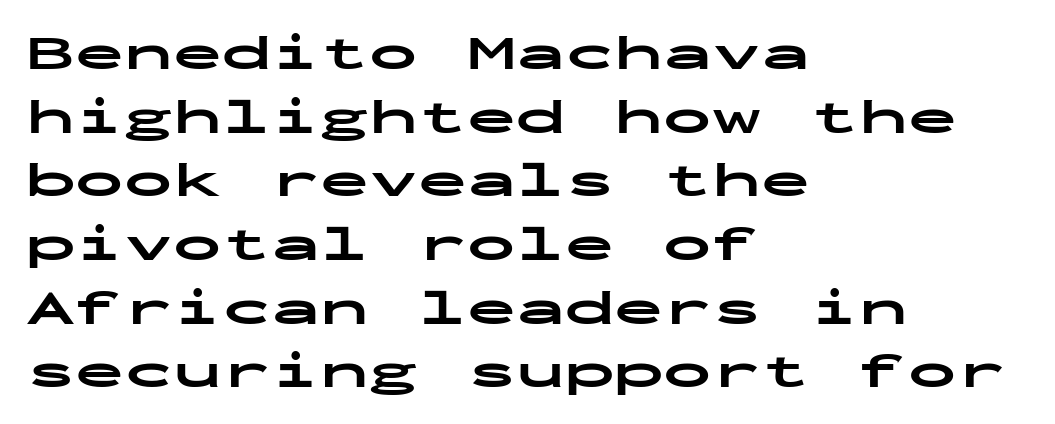
The image shows 49 px bold, wide sans-serif type, upright, monospaced; set left-aligned, normal line spacing (1.3x), normal letter spacing, not underlined; low stroke contrast and a medium x-height.
